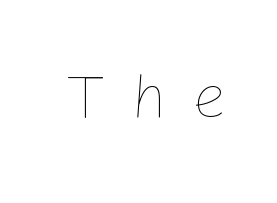
Q: Is the text bold? A: No.
Q: Is the text italic (slanted)? A: No, it is upright.
Q: Is the text underlined? A: No.
Q: Is the spacing between letters normal or unusually wide? A: Unusually wide.
Q: Width (condensed, normal, or wide)? A: Normal.
Q: Stroke contrast? A: Low.
Q: x-height? A: Medium.
Q: Monospaced? A: No.
